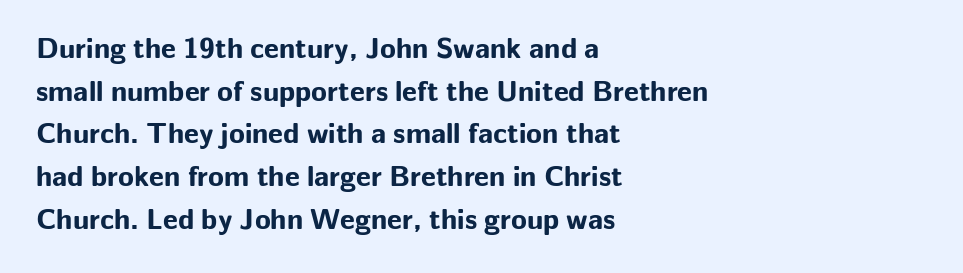
The image shows 29 px bold sans-serif type, upright; set left-aligned, normal line spacing (1.47x), normal letter spacing, not underlined; low stroke contrast and a medium x-height.
